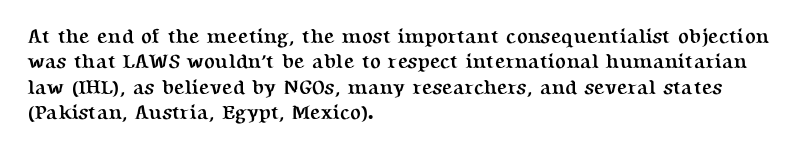
Q: Is the text bold? A: Yes.
Q: Is the text italic (slanted)? A: No, it is upright.
Q: Is the text underlined? A: No.
Q: How is the paragraph aligned? A: Left-aligned.
Q: Is the spacing between letters normal or unusually wide? A: Normal.
Q: Is the spacing between lines tight, normal or loose? A: Normal.
